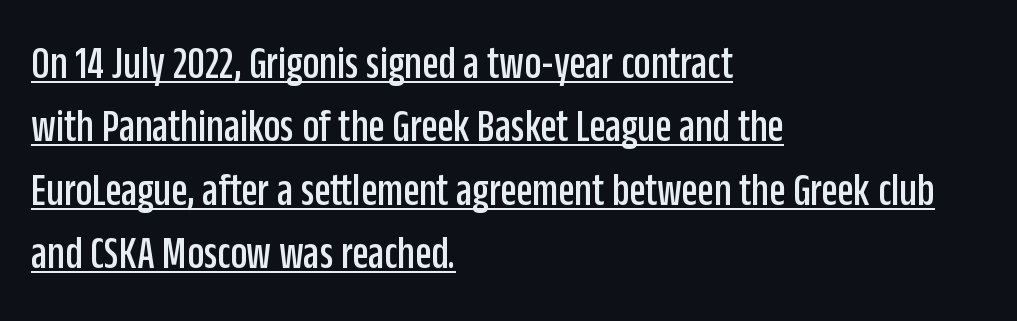
The image shows 47 px condensed sans-serif type, upright; set left-aligned, normal line spacing (1.35x), normal letter spacing, underlined; low stroke contrast and a large x-height.
